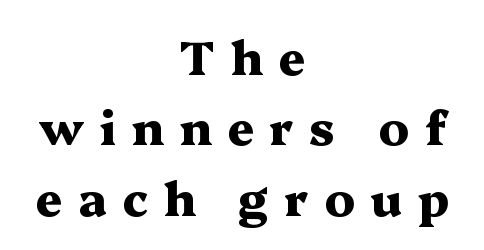
Designer's note — italics off, roman on. Baseline-to-baseline distance is the conventional proportion of letter height. The type family on display is of the serif kind. Reading down the block, each line starts at a different indent, mirrored at its end. The face used here is proportionally spaced, like ordinary book or web type. Descenders are the only things crossing below the line.
